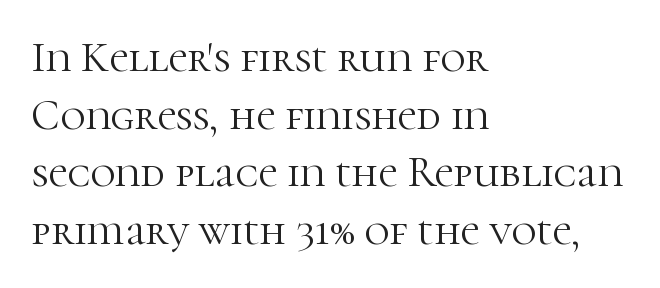
Only glyphs here, with clear space below each row. Notice how the passage keeps a crisp vertical edge on the left only. The characters are drawn with everyday or finer stroke widths. These lines are rendered in a variable-pitch font. Every stem runs plumb, perpendicular to the baseline.
